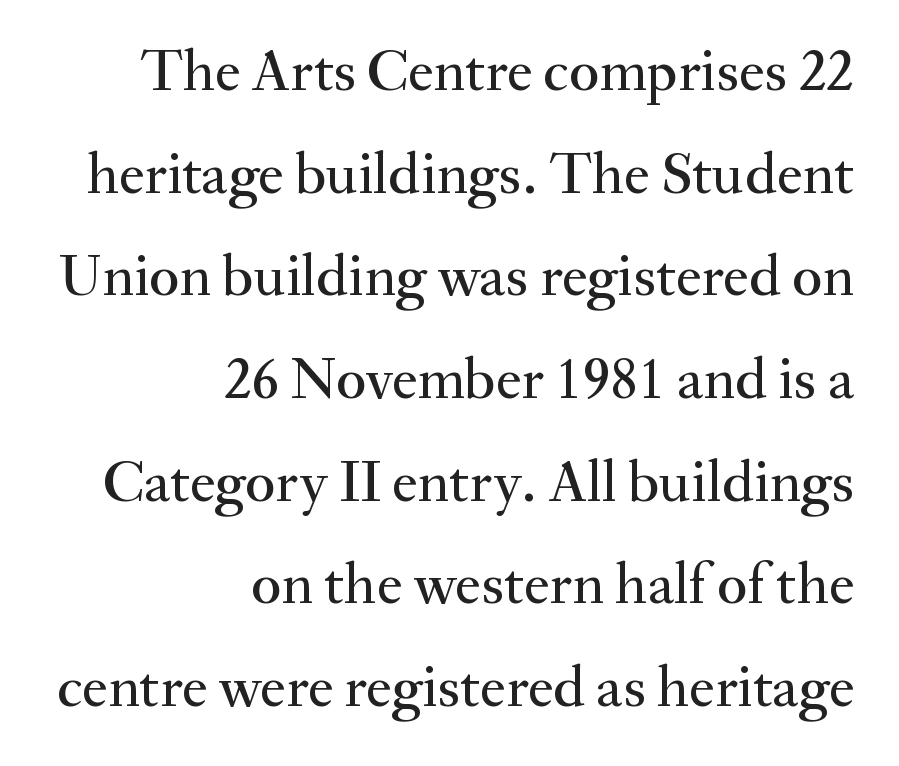
Q: Is the text italic (slanted)? A: No, it is upright.
Q: Is the typeface a serif or a sans-serif typeface? A: Serif.
Q: Is the text underlined? A: No.
Q: How is the paragraph aligned? A: Right-aligned.
Q: Is the spacing between letters normal or unusually wide? A: Normal.
Q: Width (condensed, normal, or wide)? A: Normal.
Q: Stroke contrast? A: Medium.
Q: x-height? A: Small.
Q: Monospaced? A: No.
